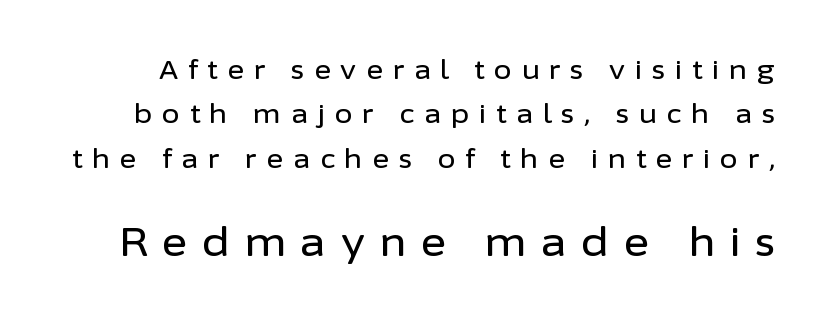
The image shows 39 px sans-serif type, upright; set line spacing 1.71x, unusually wide letter spacing (+0.37 em), not underlined; the second (bottom) block is 1.5x larger; low stroke contrast and a medium x-height.
